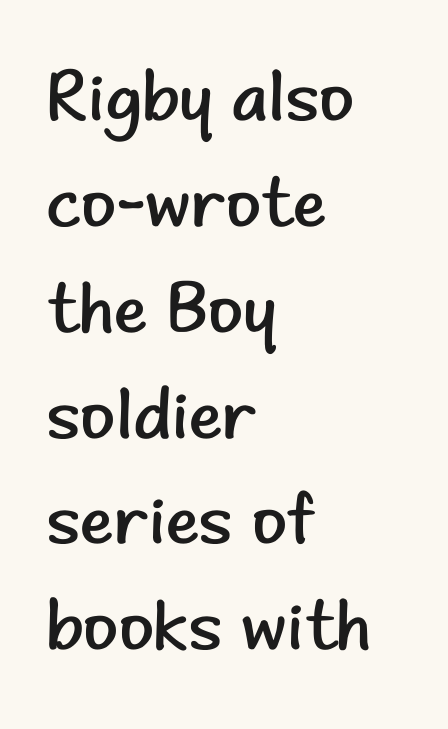
Q: Is the text bold? A: No.
Q: Is the text italic (slanted)? A: No, it is upright.
Q: Is the typeface a serif or a sans-serif typeface? A: Sans-serif.
Q: Is the text underlined? A: No.
Q: How is the paragraph aligned? A: Left-aligned.
Q: Is the spacing between letters normal or unusually wide? A: Normal.
Q: Is the spacing between lines tight, normal or loose? A: Normal.
Q: Width (condensed, normal, or wide)? A: Normal.
Q: Stroke contrast? A: Low.
Q: x-height? A: Small.
Q: Monospaced? A: No.
